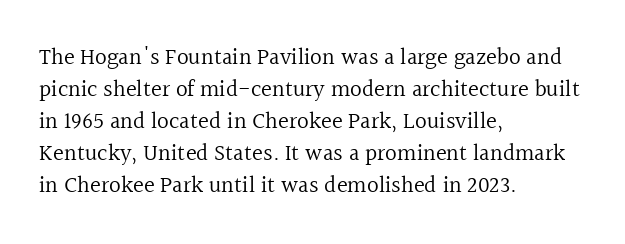
Q: Is the text bold? A: No.
Q: Is the text italic (slanted)? A: No, it is upright.
Q: Is the text underlined? A: No.
Q: How is the paragraph aligned? A: Left-aligned.
Q: Is the spacing between letters normal or unusually wide? A: Normal.
Q: Is the spacing between lines tight, normal or loose? A: Normal.
